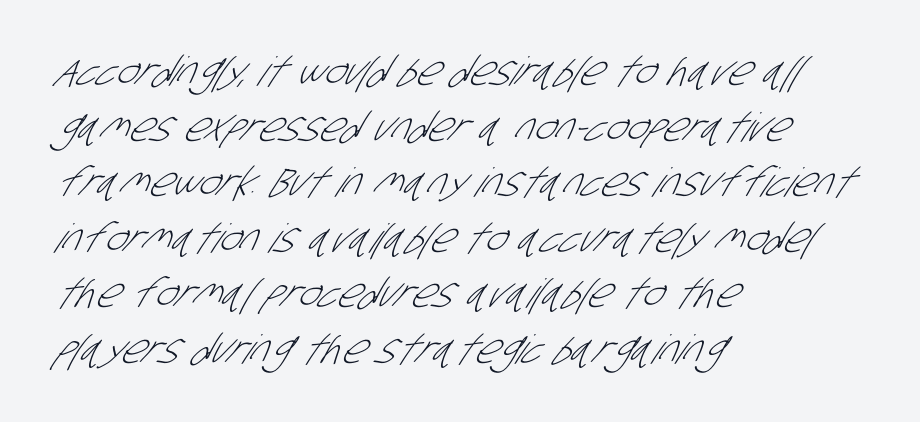
The string is rendered with underlining switched off. Summary of vertical rhythm: regular, with standard interline spacing. Where is the straight margin? On the left. The rendering uses natural spacing where letterforms have individual widths. This rendering employs a face without finishing strokes, i.e., a sans-serif. The gaps between neighbouring characters are ordinary and unremarkable.
